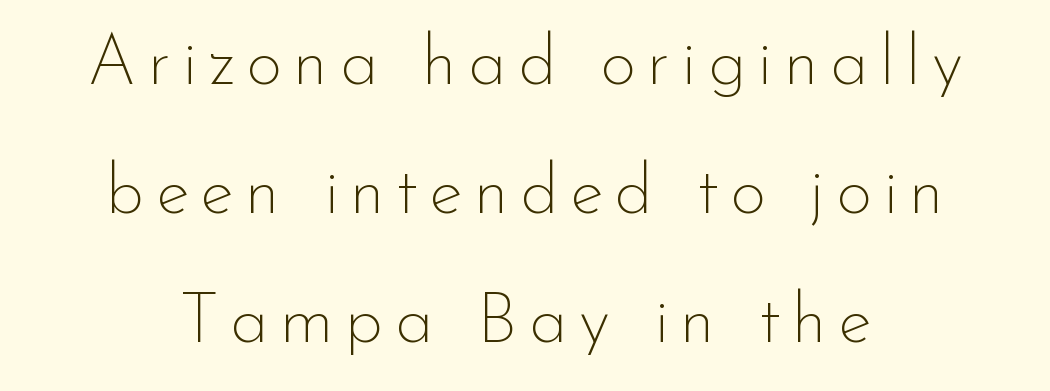
The rendering shows plain stroke endings on the letterforms — a sans-serif design. Quick note: not italic, upright. The passage is arranged like a title page — every line centered. Type without underlining. Caption: face not bold, strokes unweighted.
